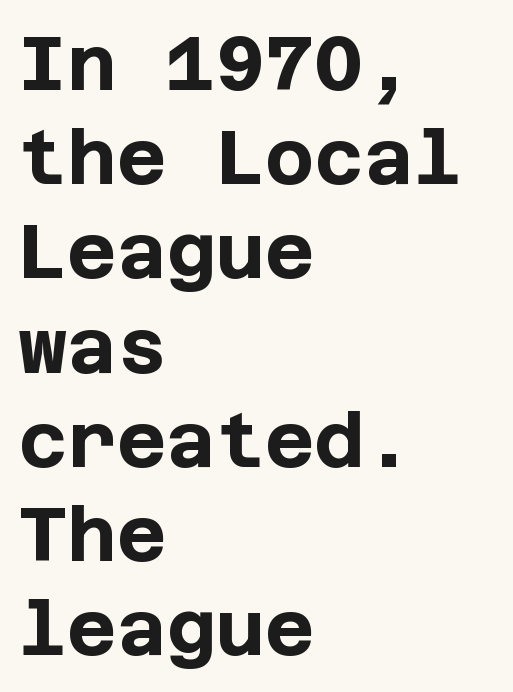
The letters stand straight up with perfectly vertical stems. This rendering leaves character spacing at its baseline value. The rendering shows plain stroke endings on the letterforms — a sans-serif design. Underlining? Definitely not there. The passage shown is emphatically bold. The rendering anchors every line to the left-hand side.
